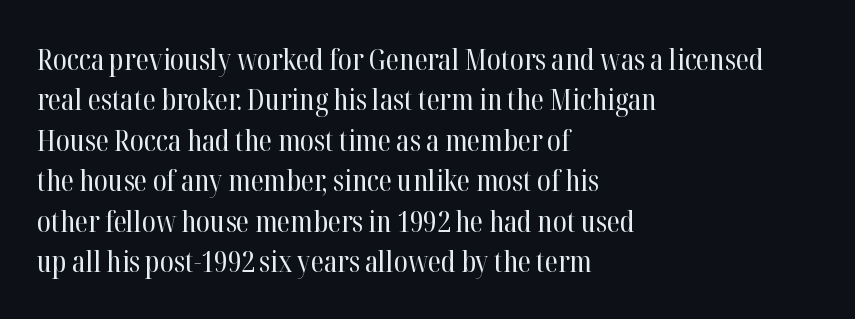
Q: Is the text bold? A: No.
Q: Is the text italic (slanted)? A: No, it is upright.
Q: Is the typeface a serif or a sans-serif typeface? A: Serif.
Q: Is the text underlined? A: No.
Q: How is the paragraph aligned? A: Left-aligned.
Q: Is the spacing between letters normal or unusually wide? A: Normal.
Q: Is the spacing between lines tight, normal or loose? A: Normal.
Q: Width (condensed, normal, or wide)? A: Condensed.
Q: Stroke contrast? A: High.
Q: x-height? A: Medium.
Q: Monospaced? A: No.
